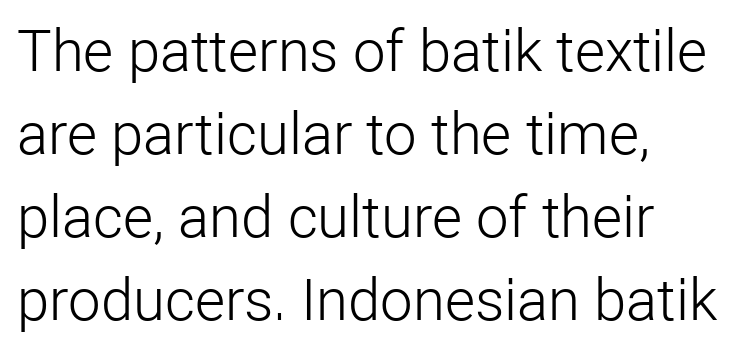
{"serif": "no", "italic": "no", "bold": "no", "weight": "light", "width": "normal", "stroke_contrast": "low", "x_height": "medium", "monospaced": "no", "underline": "no", "align": "left", "line_spacing": "normal", "line_spacing_ratio": 1.43, "letter_spacing": "normal", "letter_spacing_em": 0.0, "glyph_px": 58}
